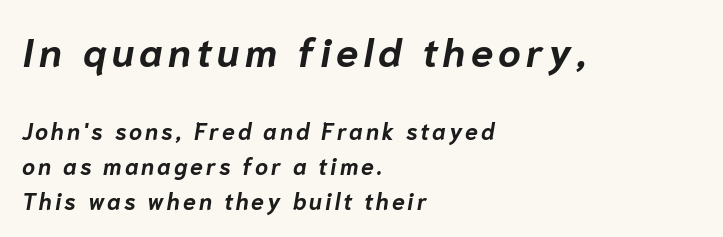
The image shows 40 px bold type, italic (leaning right); set left-aligned, normal line spacing (1.51x), not underlined; the first (top) block is 1.74x larger; low stroke contrast and a medium x-height.
